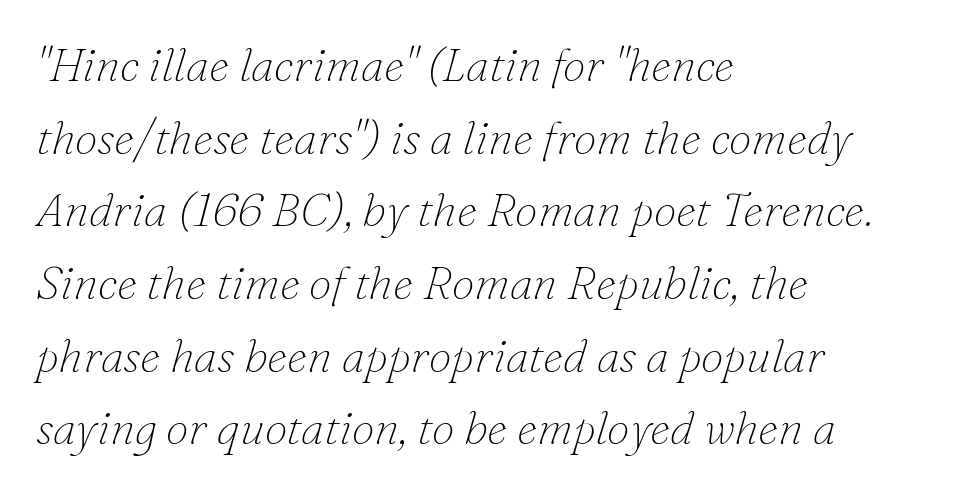
The image shows 46 px thin serif type, italic (leaning right); set left-aligned, normal line spacing (1.58x), normal letter spacing, not underlined; low stroke contrast and a small x-height.
